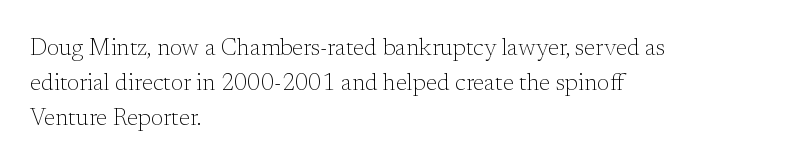
A typesetter would call this leading conventional body-copy spacing. Casual observation: everything's shoved over to the left. Counters stay open thanks to moderate or lighter strokes. The lettering stays uniformly vertical, giving the passage a roman look. No extra tracking has been applied to these lines. The gap between lines stays unmarked.
